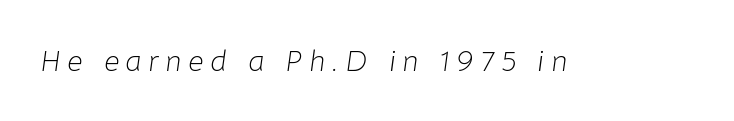
Q: Is the text bold? A: No.
Q: Is the text italic (slanted)? A: Yes, it leans right by about 8 degrees.
Q: Is the text underlined? A: No.
Q: Is the spacing between letters normal or unusually wide? A: Unusually wide.
Q: Width (condensed, normal, or wide)? A: Normal.
Q: Stroke contrast? A: Low.
Q: x-height? A: Medium.
Q: Monospaced? A: No.
